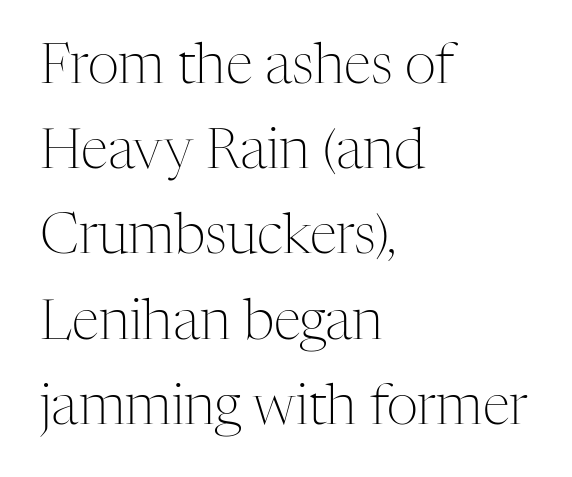
Q: Is the text bold? A: No.
Q: Is the text italic (slanted)? A: No, it is upright.
Q: Is the typeface a serif or a sans-serif typeface? A: Serif.
Q: Is the text underlined? A: No.
Q: How is the paragraph aligned? A: Left-aligned.
Q: Is the spacing between letters normal or unusually wide? A: Normal.
Q: Is the spacing between lines tight, normal or loose? A: Normal.
Q: Width (condensed, normal, or wide)? A: Normal.
Q: Stroke contrast? A: Medium.
Q: x-height? A: Medium.
Q: Monospaced? A: No.
